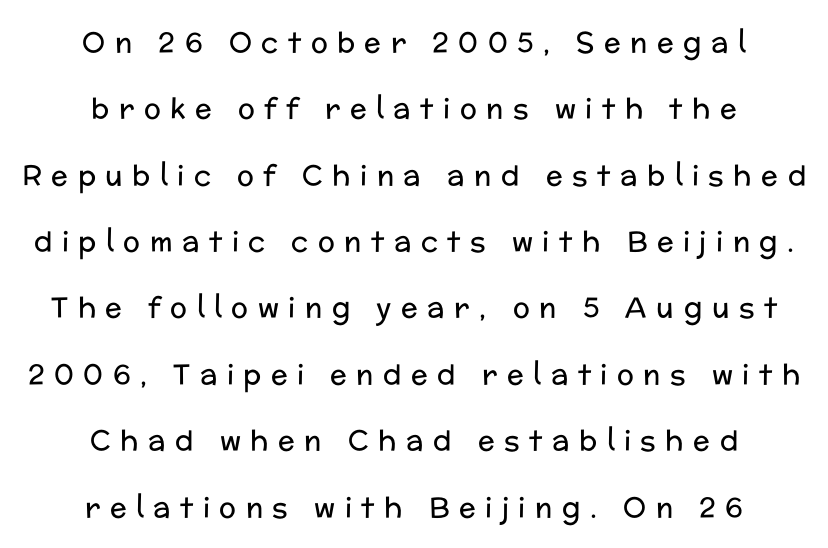
Designer's note — italics off, roman on. This is sans-serif lettering, the kind often seen on screens and signage. The face used here is proportionally spaced, like ordinary book or web type. Between one letter and the next there's a generous, obvious gap.
